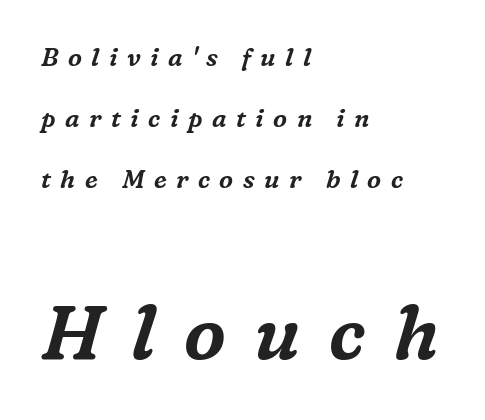
{"serif": "yes", "italic": "yes", "lean": "right", "slant_degrees": 16, "width": "normal", "stroke_contrast": "medium", "x_height": "medium", "monospaced": "no", "underline": "no", "align": "left", "line_spacing": "loose", "line_spacing_ratio": 2.45, "letter_spacing": "wide", "letter_spacing_em": 0.38, "larger_block": "second", "size_ratio": 3.0, "glyph_px": 75}
